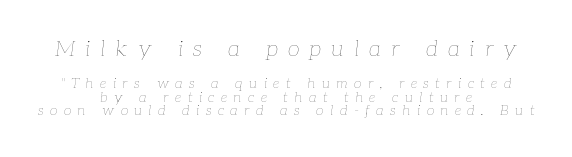
{"italic": "yes", "lean": "right", "slant_degrees": 7, "bold": "no", "underline": "no", "align": "center", "line_spacing": "tight", "line_spacing_ratio": 0.97, "letter_spacing": "wide", "letter_spacing_em": 0.46, "larger_block": "first", "size_ratio": 1.57, "glyph_px": 22}
